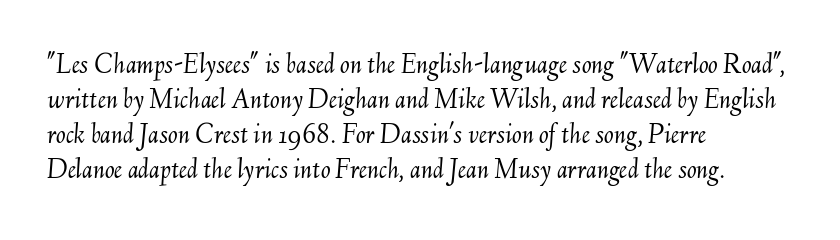
{"italic": "yes", "lean": "right", "slant_degrees": 6, "bold": "no", "weight": "light", "width": "normal", "stroke_contrast": "medium", "x_height": "small", "monospaced": "no", "underline": "no", "align": "left", "line_spacing_ratio": 1.21, "letter_spacing": "normal", "letter_spacing_em": 0.0, "glyph_px": 29}
